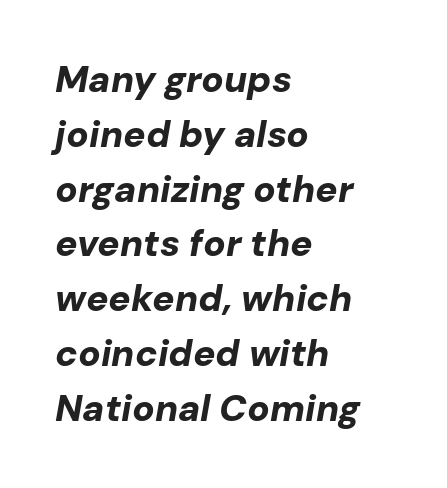
The image shows 37 px bold type, italic (leaning right); set left-aligned, normal line spacing (1.48x), normal letter spacing, not underlined; low stroke contrast and a medium x-height.
